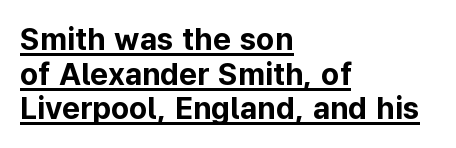
{"serif": "no", "italic": "no", "bold": "yes", "weight": "bold", "width": "normal", "stroke_contrast": "low", "x_height": "medium", "monospaced": "no", "underline": "yes", "align": "left", "line_spacing": "tight", "line_spacing_ratio": 1.12, "letter_spacing": "normal", "letter_spacing_em": 0.0, "glyph_px": 31}
